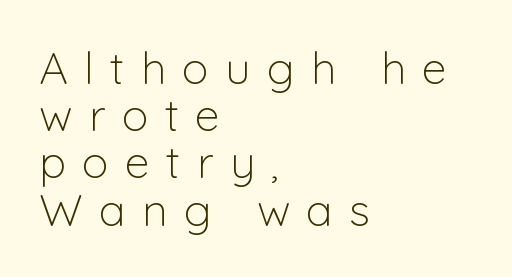
Q: Is the text bold? A: No.
Q: Is the text italic (slanted)? A: No, it is upright.
Q: Is the typeface a serif or a sans-serif typeface? A: Sans-serif.
Q: Is the text underlined? A: No.
Q: How is the paragraph aligned? A: Left-aligned.
Q: Is the spacing between letters normal or unusually wide? A: Unusually wide.
Q: Is the spacing between lines tight, normal or loose? A: Tight.
Q: Width (condensed, normal, or wide)? A: Normal.
Q: Stroke contrast? A: Low.
Q: x-height? A: Medium.
Q: Monospaced? A: No.
